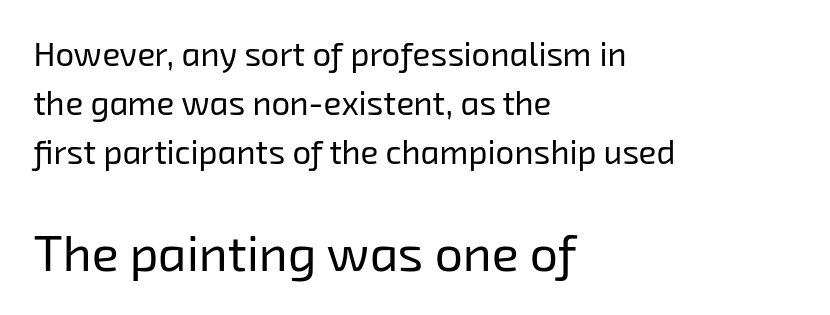
The image shows 50 px regular-weight sans-serif type; set left-aligned, normal line spacing (1.49x), normal letter spacing, not underlined; the second (bottom) block is 1.52x larger; low stroke contrast and a medium x-height.
